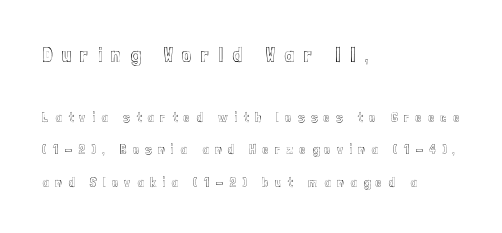
{"italic": "no", "underline": "no", "align": "left", "line_spacing": "loose", "line_spacing_ratio": 2.33, "letter_spacing": "wide", "letter_spacing_em": 0.45, "larger_block": "first", "size_ratio": 1.5, "glyph_px": 21}
